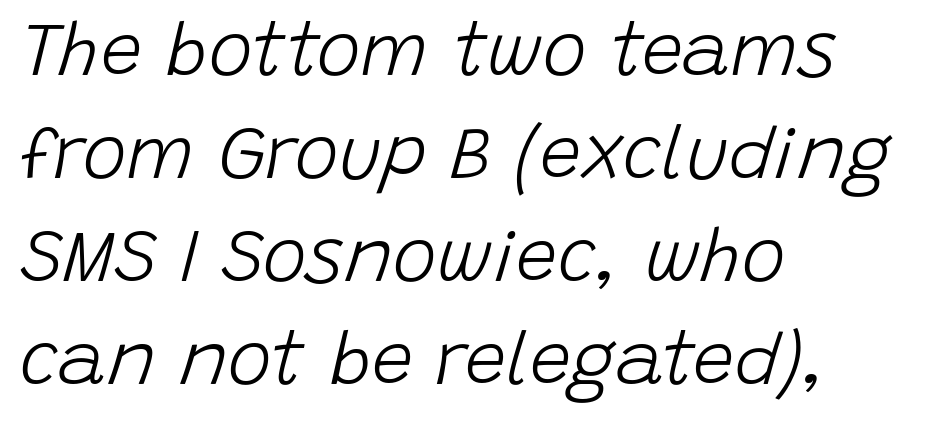
Q: Is the text bold? A: No.
Q: Is the text italic (slanted)? A: Yes, it leans right by about 15 degrees.
Q: Is the text underlined? A: No.
Q: How is the paragraph aligned? A: Left-aligned.
Q: Is the spacing between letters normal or unusually wide? A: Normal.
Q: Is the spacing between lines tight, normal or loose? A: Normal.
Q: Width (condensed, normal, or wide)? A: Normal.
Q: Stroke contrast? A: Low.
Q: x-height? A: Large.
Q: Monospaced? A: No.
